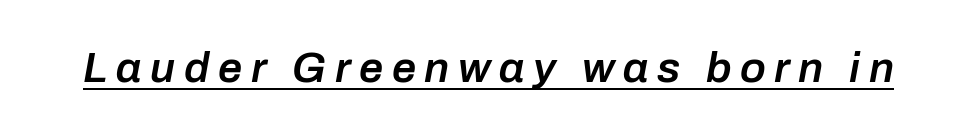
Stems and bowls a touch heavier than normal — semibold. Display-style spreading of the glyphs; the letterfit is very open. What decoration does the sample have? An underline. Character widths vary here, with narrow letters taking less room than wide ones. Italic? Definitely — the glyphs are oblique.
